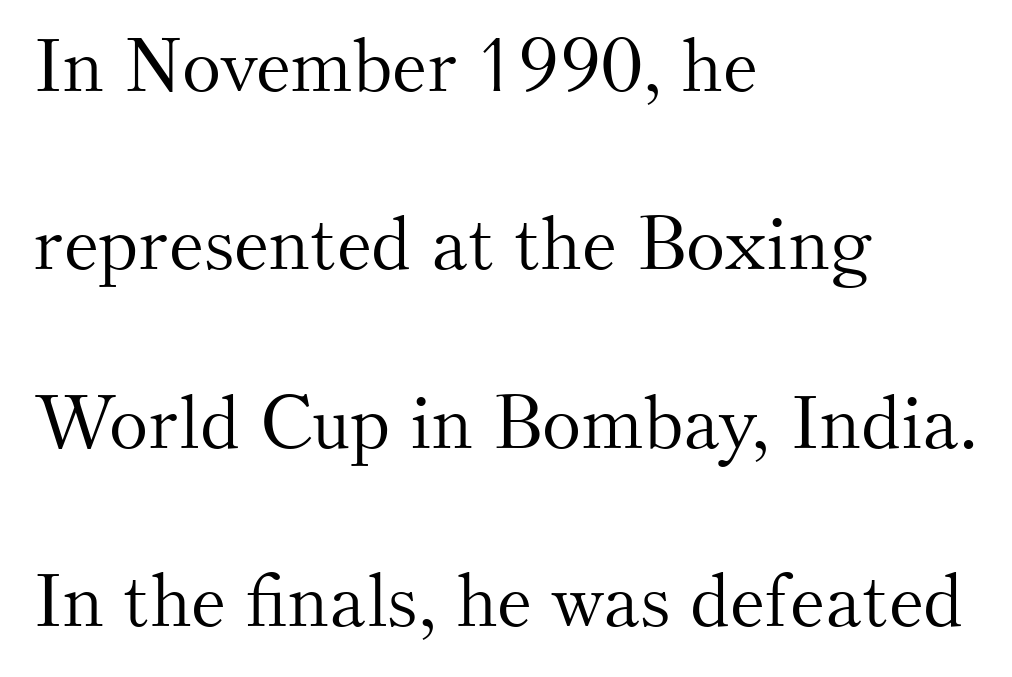
Q: Is the text bold? A: No.
Q: Is the text italic (slanted)? A: No, it is upright.
Q: Is the typeface a serif or a sans-serif typeface? A: Serif.
Q: Is the text underlined? A: No.
Q: How is the paragraph aligned? A: Left-aligned.
Q: Is the spacing between letters normal or unusually wide? A: Normal.
Q: Is the spacing between lines tight, normal or loose? A: Loose.
Q: Width (condensed, normal, or wide)? A: Normal.
Q: Stroke contrast? A: Medium.
Q: x-height? A: Small.
Q: Monospaced? A: No.
